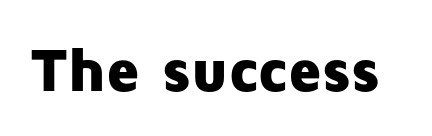
Q: Is the text bold? A: Yes.
Q: Is the text italic (slanted)? A: No, it is upright.
Q: Is the typeface a serif or a sans-serif typeface? A: Sans-serif.
Q: Is the text underlined? A: No.
Q: Is the spacing between letters normal or unusually wide? A: Normal.
Q: Width (condensed, normal, or wide)? A: Normal.
Q: Stroke contrast? A: Low.
Q: x-height? A: Medium.
Q: Monospaced? A: No.
